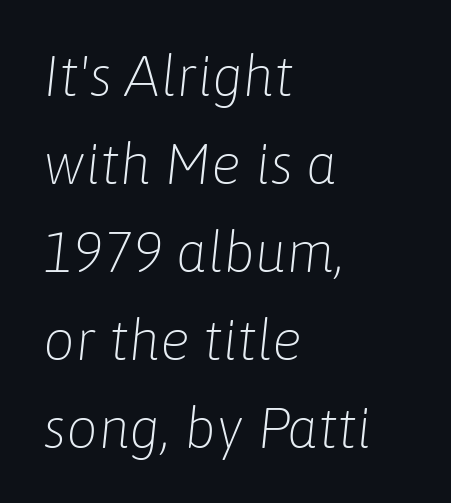
Q: Is the text bold? A: No.
Q: Is the text italic (slanted)? A: Yes, it leans right by about 6 degrees.
Q: Is the text underlined? A: No.
Q: How is the paragraph aligned? A: Left-aligned.
Q: Is the spacing between letters normal or unusually wide? A: Normal.
Q: Is the spacing between lines tight, normal or loose? A: Normal.
Q: Width (condensed, normal, or wide)? A: Normal.
Q: Stroke contrast? A: Low.
Q: x-height? A: Medium.
Q: Monospaced? A: No.
